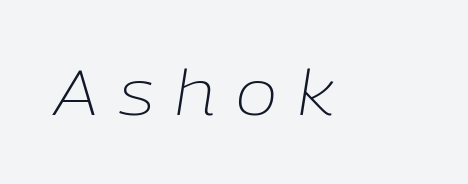
{"italic": "yes", "lean": "right", "slant_degrees": 9, "bold": "no", "weight": "light", "width": "normal", "stroke_contrast": "low", "x_height": "medium", "monospaced": "no", "underline": "no", "letter_spacing": "wide", "letter_spacing_em": 0.33, "glyph_px": 62}
